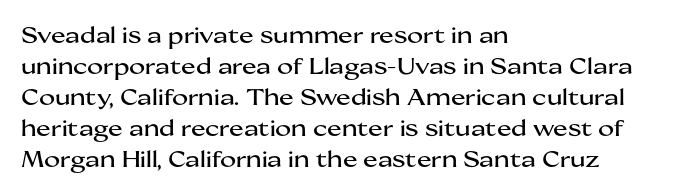
No italicization has been applied; the sample stays upright. The text block is weighted toward the left margin, trailing off unevenly rightward. Each row of text sits above clean, open space. Leading matches the norm, producing a regular column. Nobody touched the tracking dial on this one.
